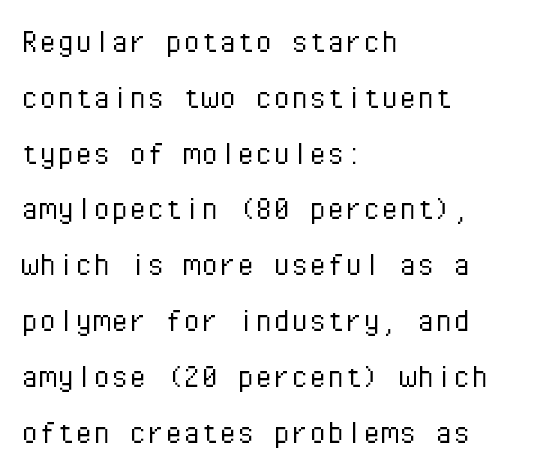
Q: Is the text bold? A: No.
Q: Is the text italic (slanted)? A: No, it is upright.
Q: Is the typeface a serif or a sans-serif typeface? A: Sans-serif.
Q: Is the text underlined? A: No.
Q: How is the paragraph aligned? A: Left-aligned.
Q: Is the spacing between letters normal or unusually wide? A: Normal.
Q: Is the spacing between lines tight, normal or loose? A: Normal.
Q: Width (condensed, normal, or wide)? A: Normal.
Q: Stroke contrast? A: Low.
Q: x-height? A: Medium.
Q: Monospaced? A: Yes.
